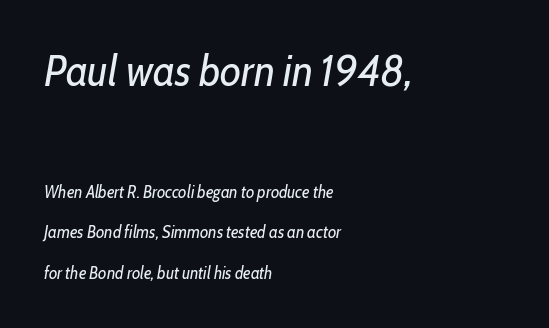
Q: Is the text bold? A: No.
Q: Is the text italic (slanted)? A: Yes, it leans right by about 10 degrees.
Q: Is the text underlined? A: No.
Q: How is the paragraph aligned? A: Left-aligned.
Q: Is the spacing between letters normal or unusually wide? A: Normal.
Q: Is the spacing between lines tight, normal or loose? A: Loose.
Q: Which block of text is set in a larger size, the first (top) or the second (bottom)? A: The first (top) one.
Q: Width (condensed, normal, or wide)? A: Condensed.
Q: Stroke contrast? A: Low.
Q: x-height? A: Medium.
Q: Monospaced? A: No.
